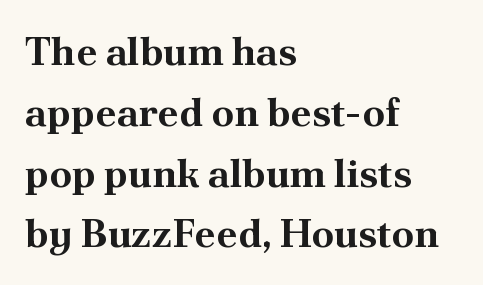
{"serif": "yes", "italic": "no", "bold": "yes", "weight": "bold", "width": "normal", "stroke_contrast": "medium", "x_height": "small", "monospaced": "no", "underline": "no", "align": "left", "line_spacing": "normal", "line_spacing_ratio": 1.52, "letter_spacing": "normal", "letter_spacing_em": 0.0, "glyph_px": 40}
